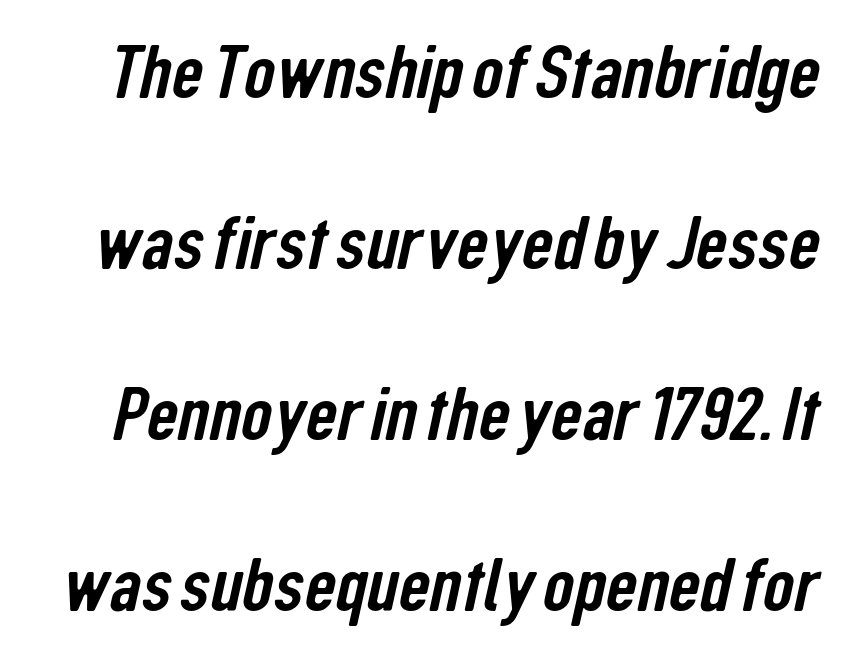
{"serif": "no", "width": "condensed", "stroke_contrast": "low", "x_height": "medium", "monospaced": "no", "underline": "no", "line_spacing": "loose", "line_spacing_ratio": 2.22, "letter_spacing": "normal", "letter_spacing_em": 0.0, "glyph_px": 77}
